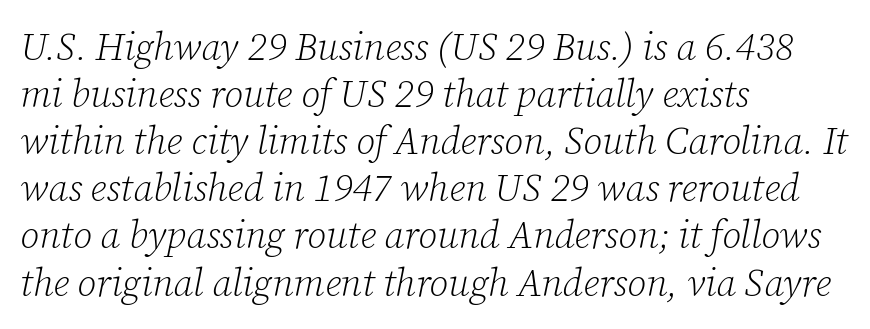
Q: Is the text bold? A: No.
Q: Is the text italic (slanted)? A: Yes, it leans right by about 12 degrees.
Q: Is the typeface a serif or a sans-serif typeface? A: Serif.
Q: Is the text underlined? A: No.
Q: How is the paragraph aligned? A: Left-aligned.
Q: Is the spacing between letters normal or unusually wide? A: Normal.
Q: Width (condensed, normal, or wide)? A: Normal.
Q: Stroke contrast? A: Low.
Q: x-height? A: Medium.
Q: Monospaced? A: No.
